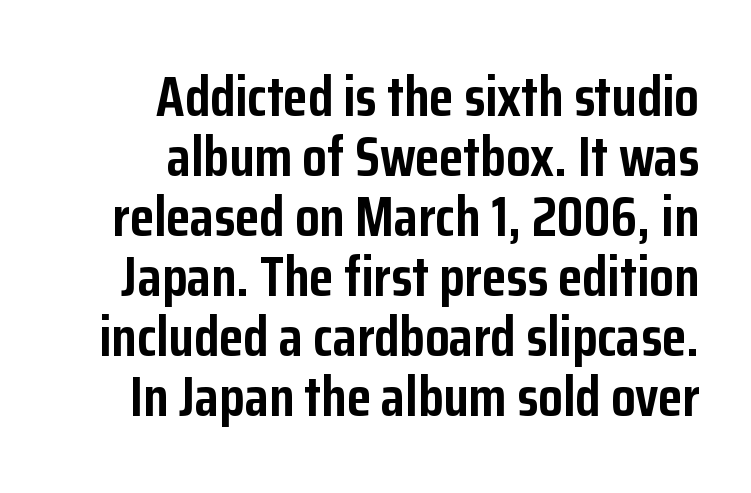
The image shows 56 px semibold, condensed sans-serif type, upright; set right-aligned, tight line spacing (1.07x), normal letter spacing, not underlined; low stroke contrast and a medium x-height.
